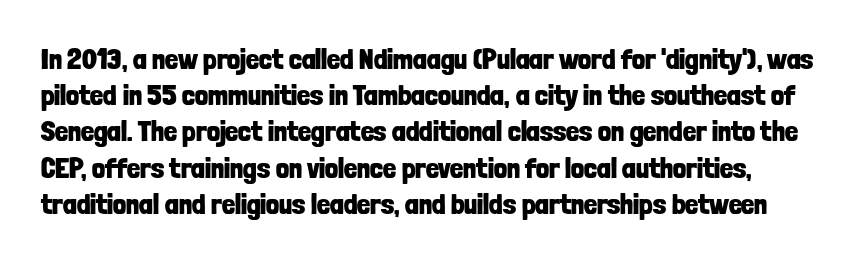
The image shows 29 px bold, condensed sans-serif type, upright; set normal line spacing (1.25x), normal letter spacing, not underlined; low stroke contrast and a medium x-height.
